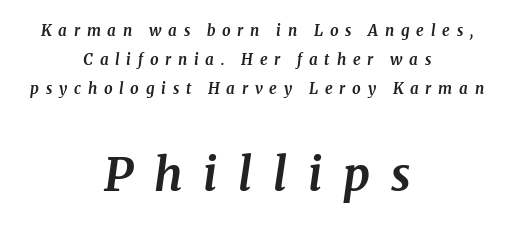
The image shows 46 px bold serif type, italic (leaning right); set centered, loose line spacing (1.93x), unusually wide letter spacing (+0.45 em), not underlined; the second (bottom) block is 3.07x larger; medium stroke contrast and a medium x-height.
